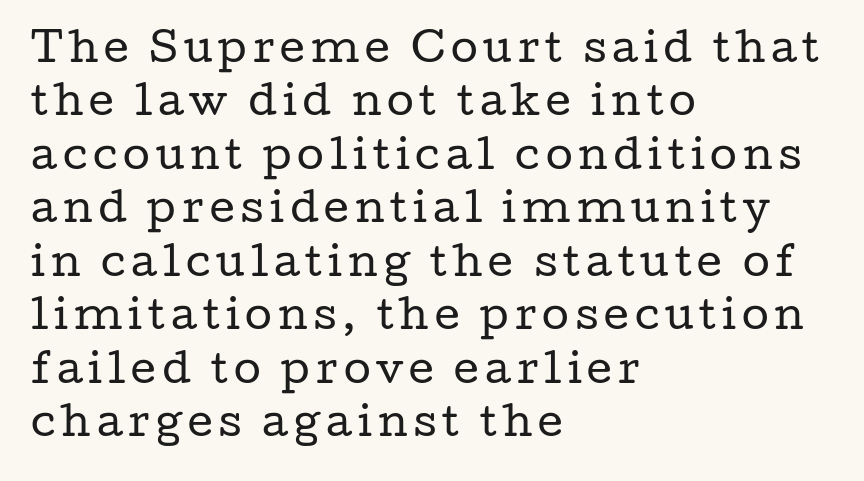
{"serif": "yes", "italic": "no", "bold": "no", "weight": "regular", "width": "wide", "stroke_contrast": "low", "x_height": "medium", "monospaced": "no", "underline": "no", "align": "left", "line_spacing": "normal", "line_spacing_ratio": 1.37, "glyph_px": 39}
